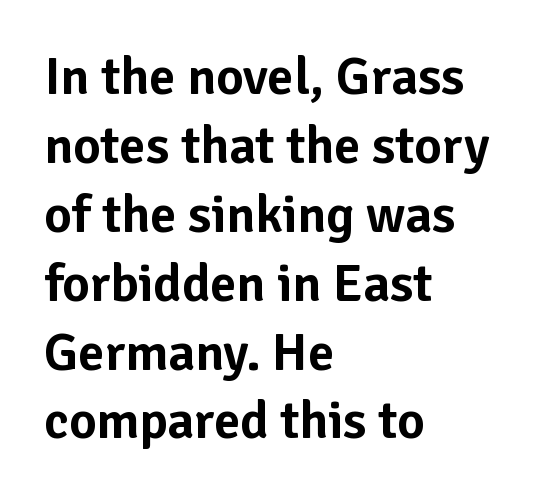
{"serif": "no", "italic": "no", "width": "normal", "stroke_contrast": "low", "x_height": "medium", "monospaced": "no", "underline": "no", "align": "left", "line_spacing": "normal", "line_spacing_ratio": 1.3, "letter_spacing": "normal", "letter_spacing_em": 0.0, "glyph_px": 53}
